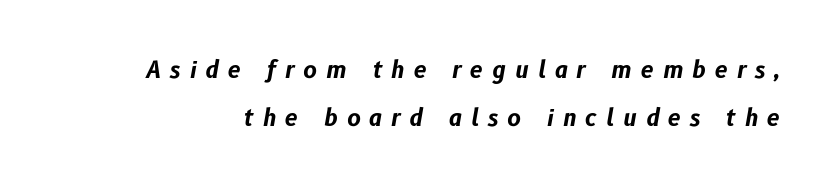
The image shows 23 px bold type, italic (leaning right); set loose line spacing (2.07x), unusually wide letter spacing (+0.39 em), not underlined.
